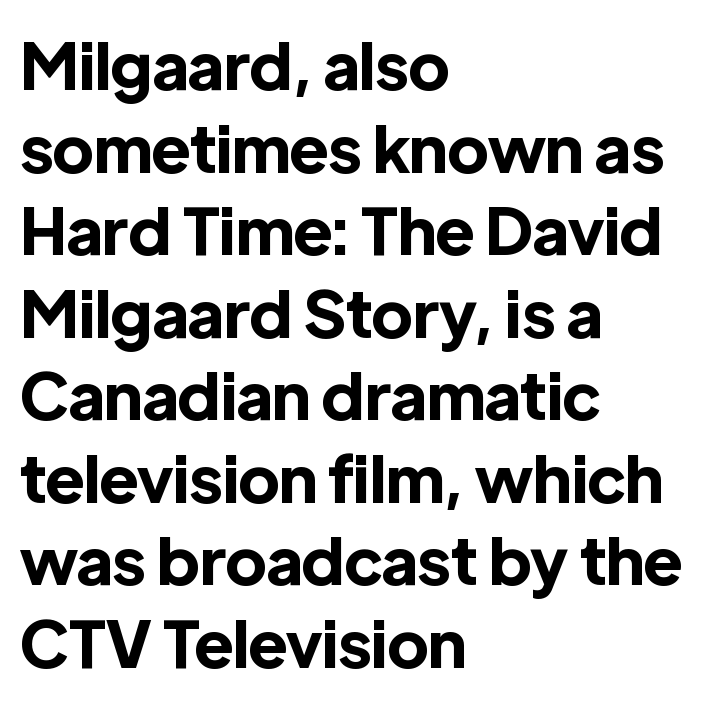
Q: Is the text bold? A: Yes.
Q: Is the text italic (slanted)? A: No, it is upright.
Q: Is the typeface a serif or a sans-serif typeface? A: Sans-serif.
Q: Is the text underlined? A: No.
Q: How is the paragraph aligned? A: Left-aligned.
Q: Is the spacing between letters normal or unusually wide? A: Normal.
Q: Is the spacing between lines tight, normal or loose? A: Normal.
Q: Width (condensed, normal, or wide)? A: Normal.
Q: x-height? A: Medium.
Q: Monospaced? A: No.
